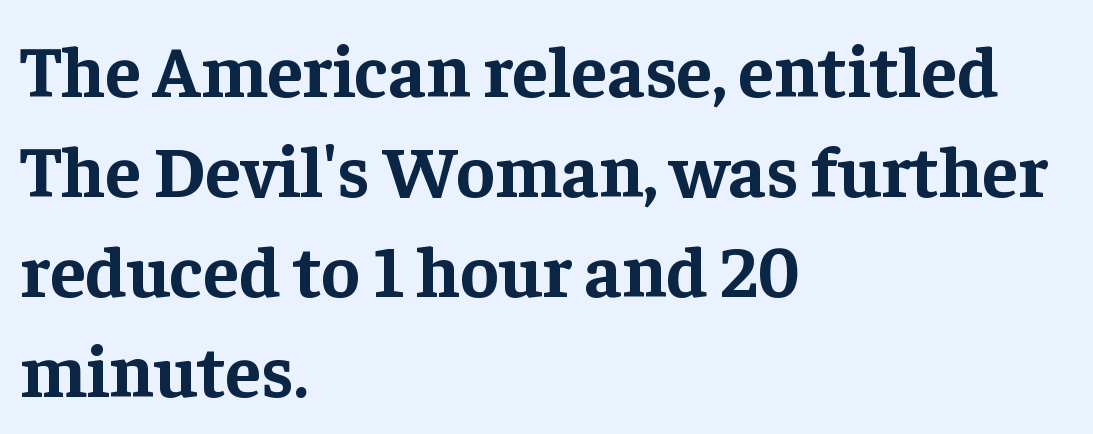
{"serif": "yes", "italic": "no", "bold": "yes", "weight": "bold", "width": "normal", "stroke_contrast": "low", "x_height": "medium", "monospaced": "no", "underline": "no", "align": "left", "line_spacing": "normal", "line_spacing_ratio": 1.37, "letter_spacing": "normal", "letter_spacing_em": 0.0, "glyph_px": 73}
